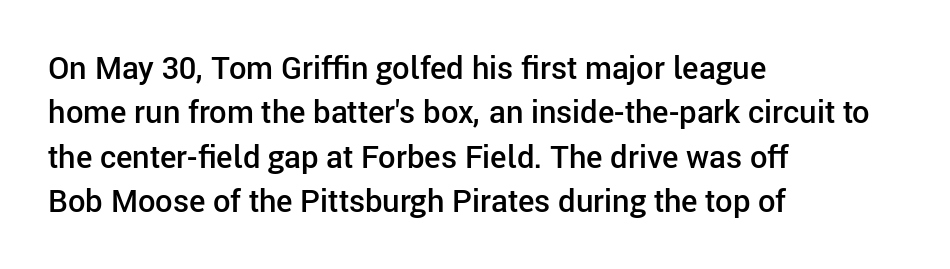
The passage shown is not underscored anywhere. How would I describe the line gaps? Plain and ordinary. These lines keep a tight, regular rhythm from letter to letter. The lettering holds an erect, upright posture throughout. A somewhat darkened texture: the type is semibold rather than bold.
